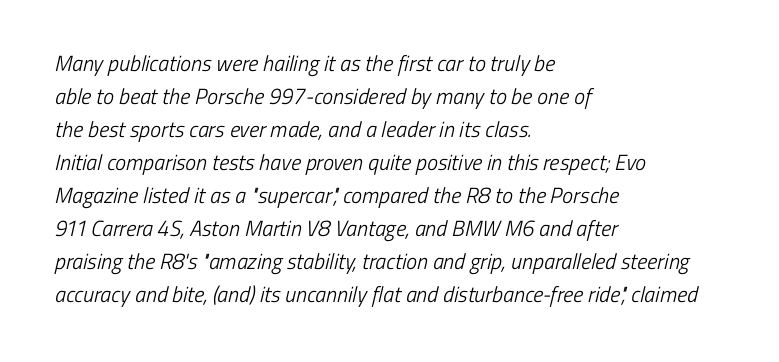
{"bold": "no", "underline": "no", "align": "left", "line_spacing": "normal", "line_spacing_ratio": 1.5, "letter_spacing": "normal", "letter_spacing_em": 0.0, "glyph_px": 22}
